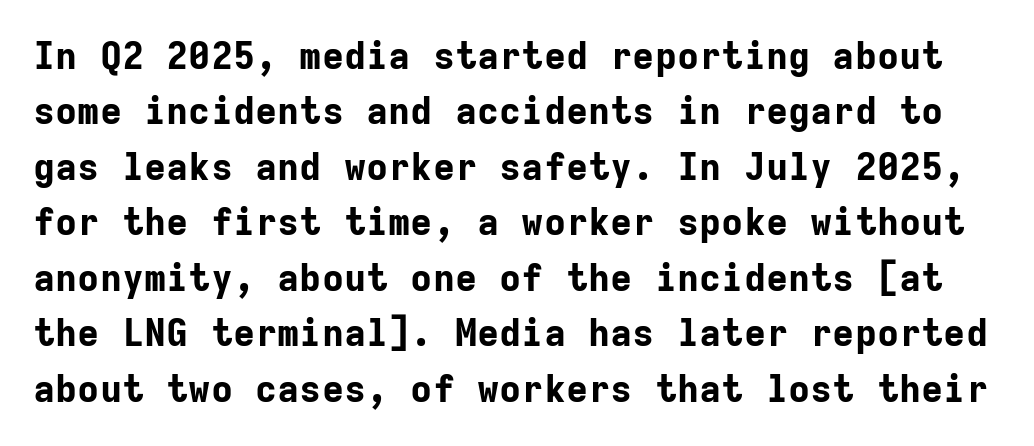
Q: Is the text bold? A: Yes.
Q: Is the text italic (slanted)? A: No, it is upright.
Q: Is the typeface a serif or a sans-serif typeface? A: Sans-serif.
Q: Is the text underlined? A: No.
Q: Is the spacing between letters normal or unusually wide? A: Normal.
Q: Is the spacing between lines tight, normal or loose? A: Normal.
Q: Width (condensed, normal, or wide)? A: Normal.
Q: Stroke contrast? A: Low.
Q: x-height? A: Medium.
Q: Monospaced? A: Yes.
